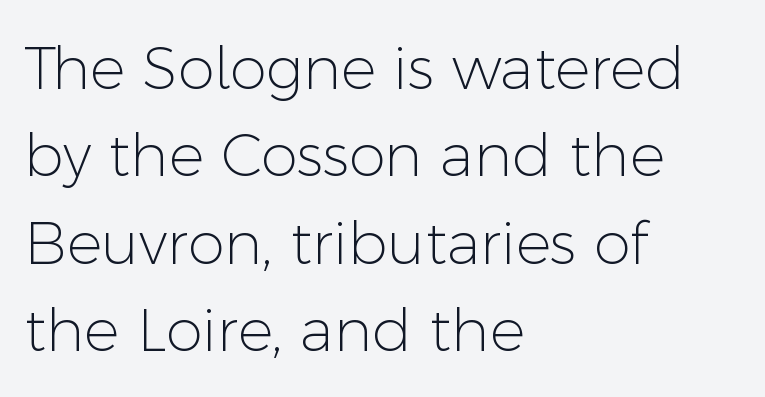
The image shows 59 px light sans-serif type, upright; set left-aligned, normal line spacing (1.48x), normal letter spacing, not underlined; low stroke contrast and a medium x-height.
